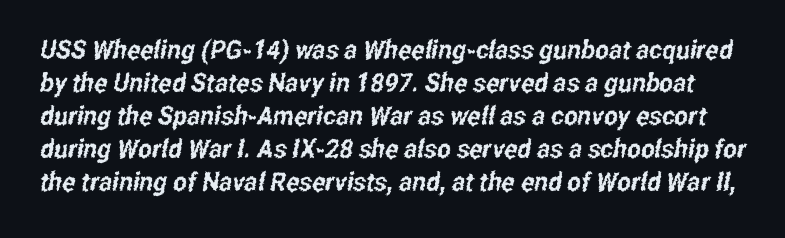
Q: Is the text underlined? A: No.
Q: Is the spacing between letters normal or unusually wide? A: Normal.
Q: Is the spacing between lines tight, normal or loose? A: Normal.
